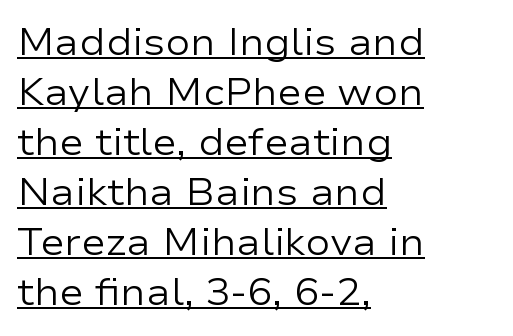
The image shows 37 px regular-weight, wide sans-serif type, upright; set left-aligned, normal line spacing (1.35x), normal letter spacing, underlined; low stroke contrast and a medium x-height.
